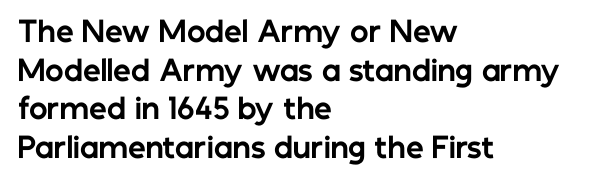
Decoration check: the copy has no underline. The typesetting leans heavy: a genuine bold. Is the block centered? No — it sits flush against the left margin. Horizontal bands of white between lines are of average thickness.
